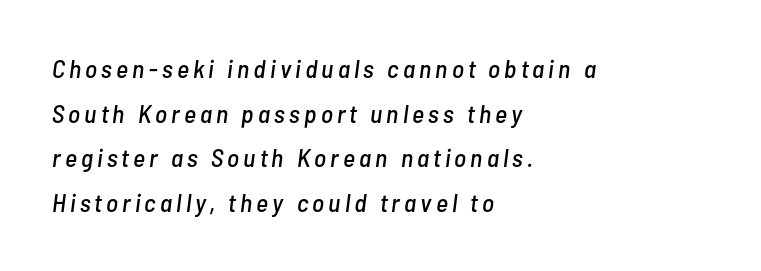
{"italic": "yes", "lean": "right", "slant_degrees": 7, "underline": "no", "align": "left", "line_spacing_ratio": 1.72, "glyph_px": 26}
